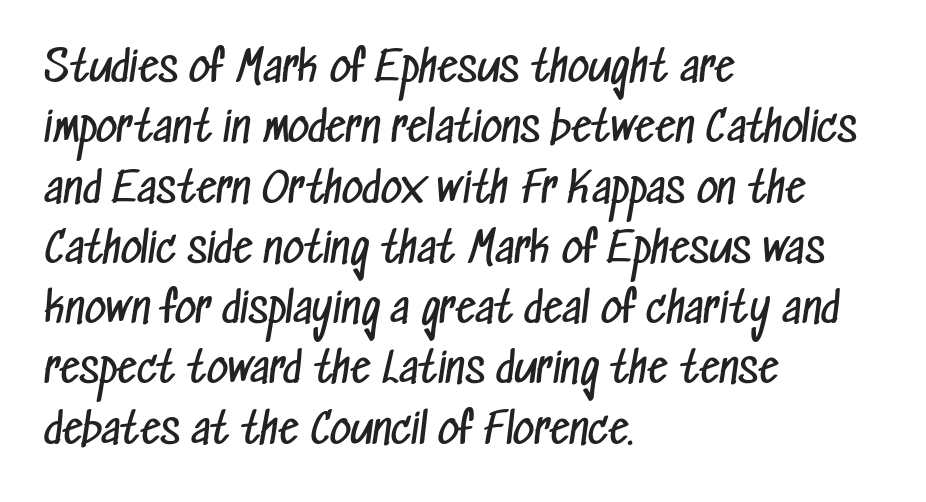
Q: Is the text bold? A: No.
Q: Is the typeface a serif or a sans-serif typeface? A: Sans-serif.
Q: Is the text underlined? A: No.
Q: How is the paragraph aligned? A: Left-aligned.
Q: Is the spacing between letters normal or unusually wide? A: Normal.
Q: Is the spacing between lines tight, normal or loose? A: Normal.
Q: Width (condensed, normal, or wide)? A: Condensed.
Q: Stroke contrast? A: Low.
Q: x-height? A: Medium.
Q: Monospaced? A: No.
